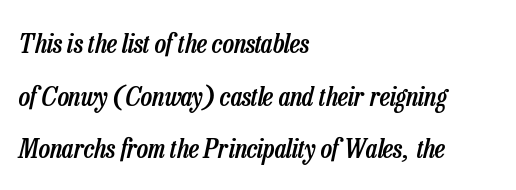
{"italic": "yes", "lean": "right", "slant_degrees": 13, "bold": "semi", "underline": "no", "align": "left", "line_spacing": "loose", "line_spacing_ratio": 1.95, "letter_spacing": "normal", "letter_spacing_em": 0.0, "glyph_px": 27}
